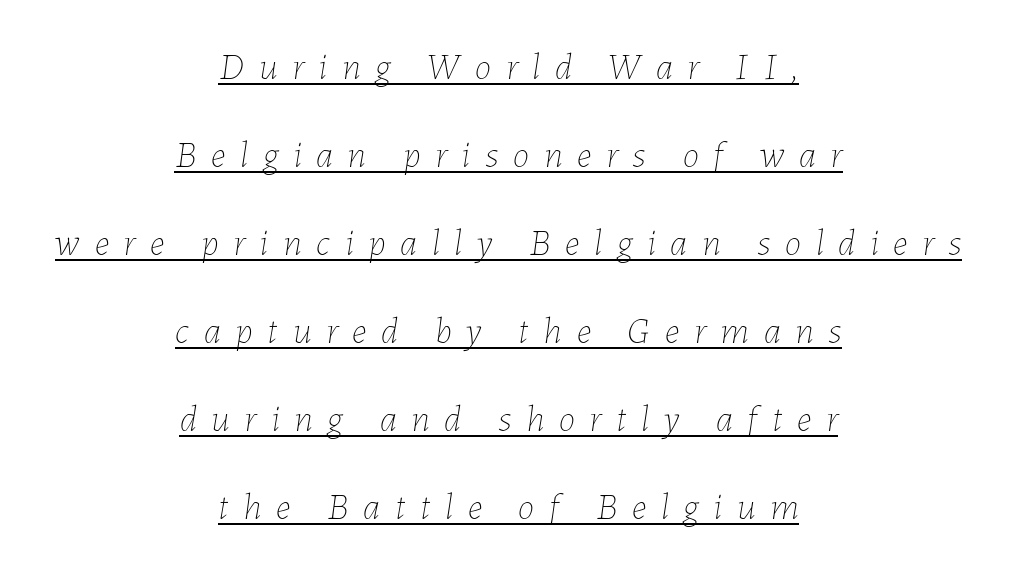
{"italic": "yes", "lean": "right", "slant_degrees": 7, "bold": "no", "weight": "thin", "width": "normal", "stroke_contrast": "low", "x_height": "medium", "monospaced": "no", "underline": "yes", "align": "center", "line_spacing": "loose", "line_spacing_ratio": 2.38, "letter_spacing": "wide", "letter_spacing_em": 0.4, "glyph_px": 37}
